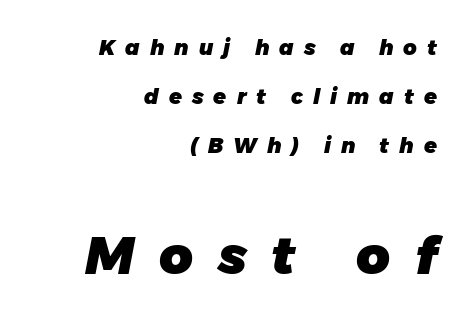
One glance says open: line gaps are wider than usual. Typesetter's note: full bold, strokes at maximum text heaviness. Letters rest on an invisible, unmarked baseline. Tracking here is generous; glyphs stand well apart from one another. The lines in this sample share a right terminus and differ only in where they begin.
